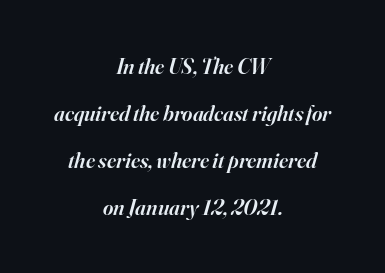
The image shows 22 px text type, italic (leaning right); set centered, loose line spacing (2.13x), normal letter spacing, not underlined.
